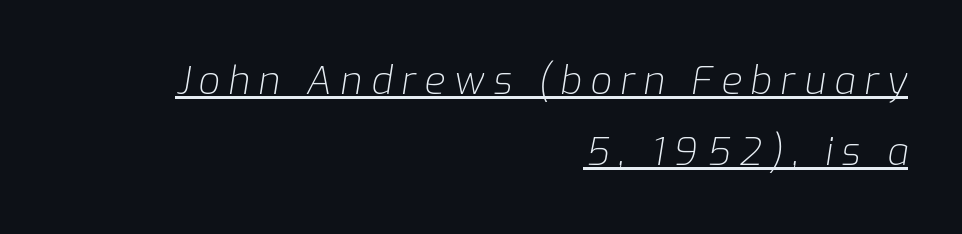
The image shows 38 px light type, italic (leaning right); set right-aligned, line spacing 1.87x, unusually wide letter spacing (+0.23 em), underlined; low stroke contrast and a medium x-height.
